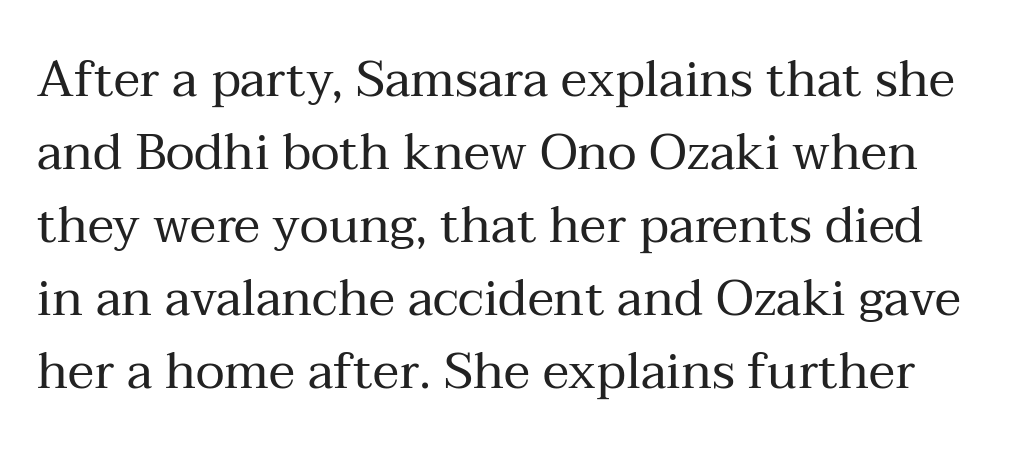
Nobody touched the tracking dial on this one. The strokes are not fattened; the text isn't bold. Regarding leading, the lines here are spaced in the standard way. Quick note: underline off. The letters stand straight up with perfectly vertical stems.
